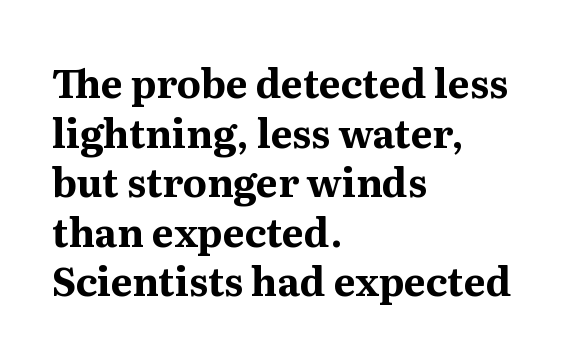
{"serif": "yes", "italic": "no", "bold": "yes", "weight": "bold", "width": "normal", "stroke_contrast": "medium", "x_height": "medium", "monospaced": "no", "underline": "no", "align": "left", "line_spacing": "normal", "line_spacing_ratio": 1.27, "letter_spacing": "normal", "letter_spacing_em": 0.0, "glyph_px": 39}
